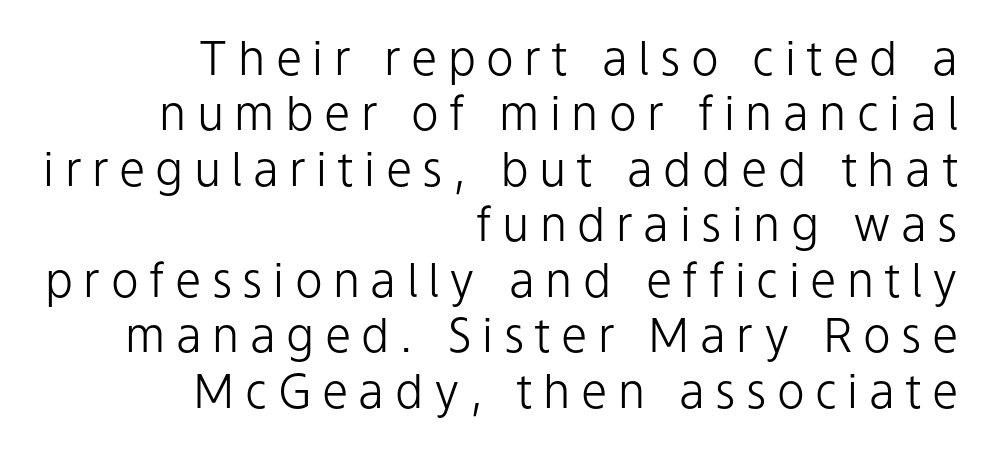
{"serif": "no", "italic": "no", "bold": "no", "weight": "light", "width": "normal", "stroke_contrast": "low", "x_height": "medium", "monospaced": "no", "underline": "no", "align": "right", "line_spacing_ratio": 1.18, "letter_spacing": "wide", "letter_spacing_em": 0.22, "glyph_px": 47}
